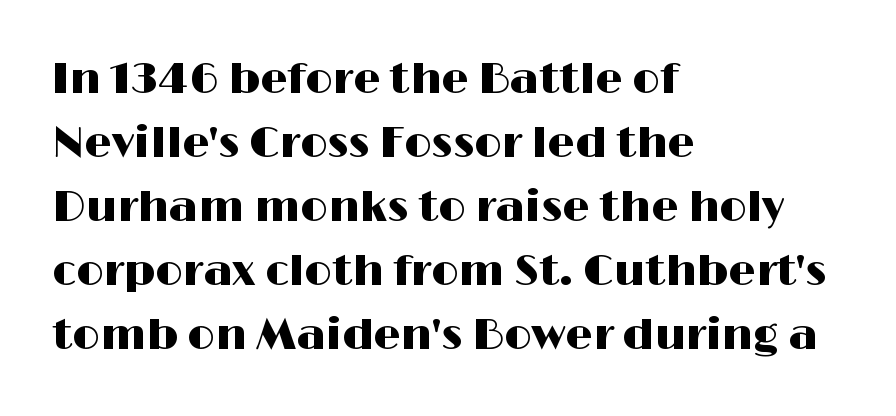
The image shows 43 px wide sans-serif type, upright; set left-aligned, normal line spacing (1.49x), normal letter spacing, not underlined; high stroke contrast and a medium x-height.
